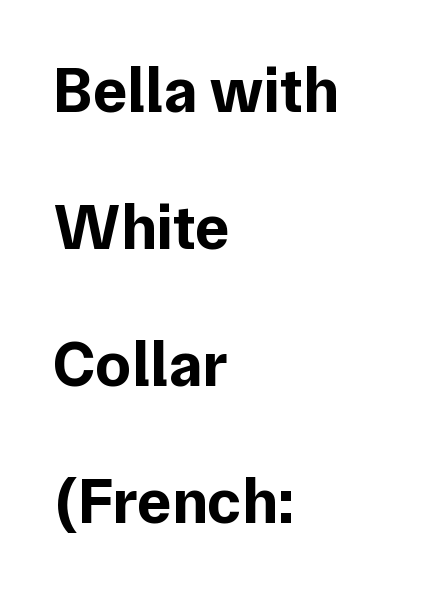
{"serif": "no", "italic": "no", "bold": "yes", "weight": "bold", "width": "normal", "stroke_contrast": "low", "x_height": "medium", "monospaced": "no", "underline": "no", "align": "left", "line_spacing": "loose", "line_spacing_ratio": 2.14, "letter_spacing": "normal", "letter_spacing_em": 0.0, "glyph_px": 64}
